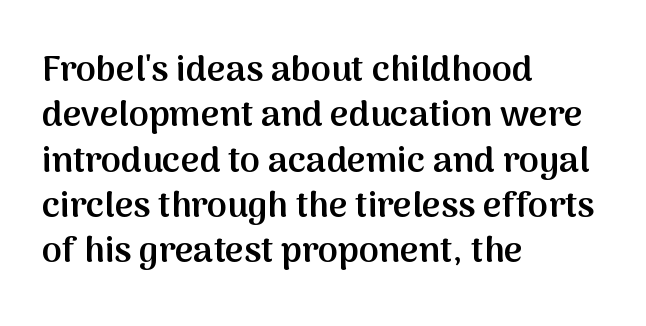
{"serif": "no", "italic": "no", "bold": "semi", "weight": "semibold", "width": "normal", "stroke_contrast": "medium", "x_height": "medium", "monospaced": "no", "underline": "no", "align": "left", "line_spacing": "normal", "line_spacing_ratio": 1.26, "letter_spacing": "normal", "letter_spacing_em": 0.0, "glyph_px": 36}
